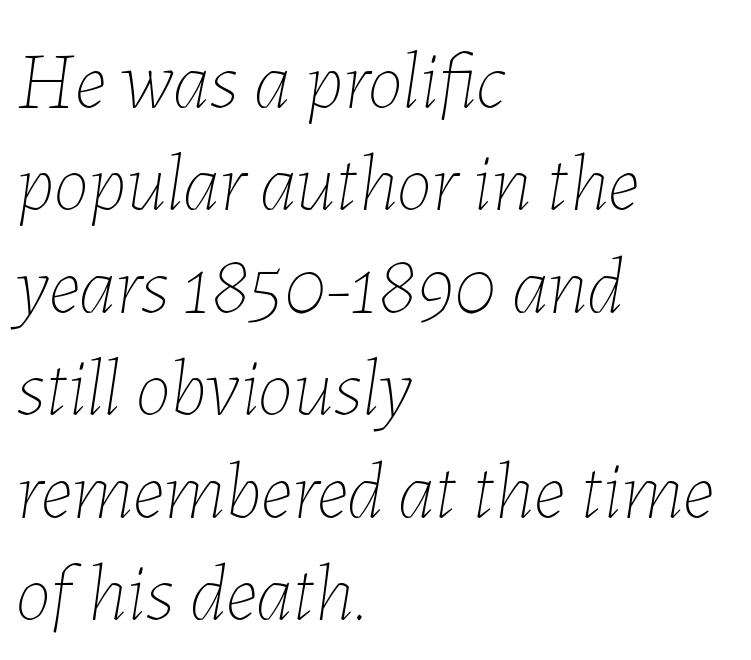
Q: Is the text bold? A: No.
Q: Is the text italic (slanted)? A: Yes, it leans right by about 7 degrees.
Q: Is the text underlined? A: No.
Q: How is the paragraph aligned? A: Left-aligned.
Q: Is the spacing between letters normal or unusually wide? A: Normal.
Q: Is the spacing between lines tight, normal or loose? A: Normal.
Q: Width (condensed, normal, or wide)? A: Normal.
Q: Stroke contrast? A: Low.
Q: x-height? A: Medium.
Q: Monospaced? A: No.
